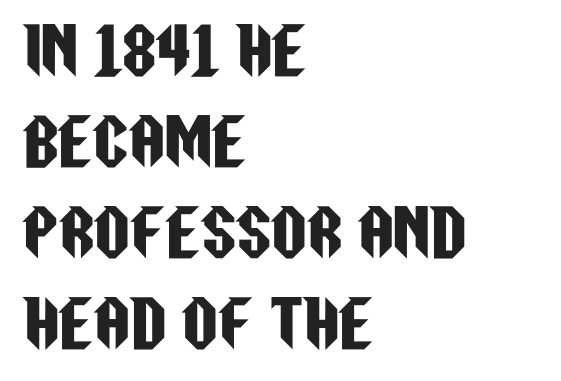
Q: Is the text italic (slanted)? A: No, it is upright.
Q: Is the typeface a serif or a sans-serif typeface? A: Sans-serif.
Q: Is the text underlined? A: No.
Q: How is the paragraph aligned? A: Left-aligned.
Q: Is the spacing between letters normal or unusually wide? A: Normal.
Q: Is the spacing between lines tight, normal or loose? A: Normal.
Q: Width (condensed, normal, or wide)? A: Condensed.
Q: Stroke contrast? A: Low.
Q: x-height? A: Large.
Q: Monospaced? A: No.
